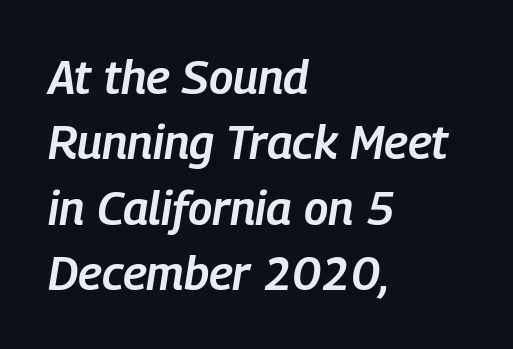
Q: Is the text bold? A: Semi-bold.
Q: Is the text italic (slanted)? A: Yes, it leans right by about 9 degrees.
Q: Is the text underlined? A: No.
Q: How is the paragraph aligned? A: Left-aligned.
Q: Is the spacing between letters normal or unusually wide? A: Normal.
Q: Is the spacing between lines tight, normal or loose? A: Normal.
Q: Width (condensed, normal, or wide)? A: Condensed.
Q: Stroke contrast? A: Low.
Q: x-height? A: Medium.
Q: Monospaced? A: No.
